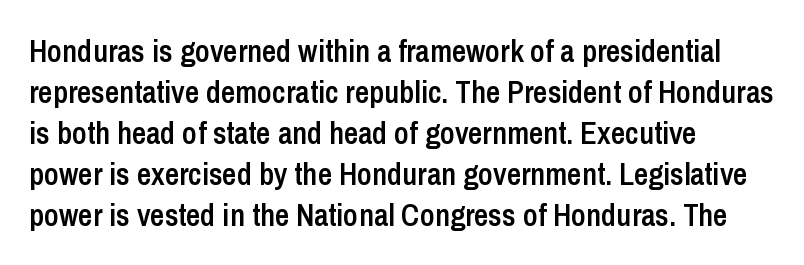
{"serif": "no", "italic": "no", "bold": "semi", "weight": "semibold", "width": "condensed", "stroke_contrast": "low", "x_height": "medium", "monospaced": "no", "underline": "no", "align": "left", "line_spacing": "normal", "line_spacing_ratio": 1.32, "letter_spacing": "normal", "letter_spacing_em": 0.0, "glyph_px": 31}
